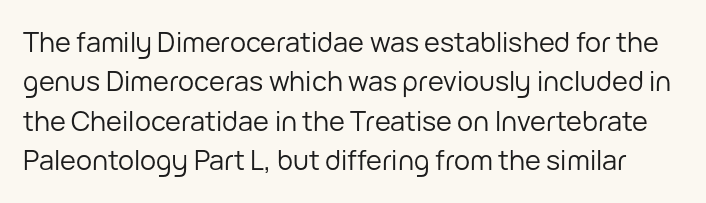
Summary of weight: not heavy and not bold. The specimen omits any rule beneath the text block's lines. The passage shown has conventional tracking throughout. The lines sit at an ordinary, default distance from one another. Posture: upright roman.
